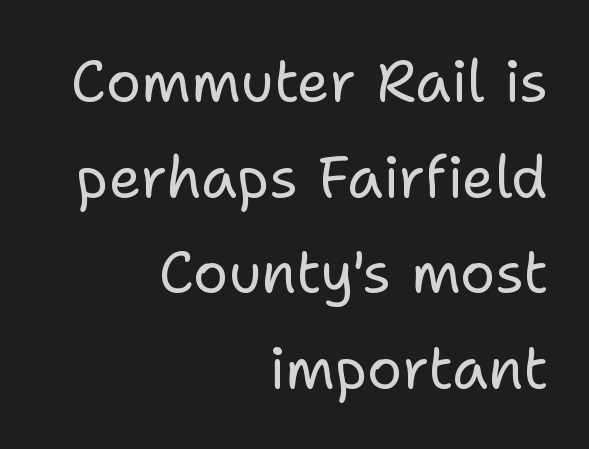
{"serif": "no", "italic": "no", "bold": "no", "weight": "regular", "width": "normal", "stroke_contrast": "low", "x_height": "medium", "monospaced": "no", "underline": "no", "align": "right", "line_spacing": "normal", "line_spacing_ratio": 1.65, "letter_spacing": "normal", "letter_spacing_em": 0.0, "glyph_px": 58}
